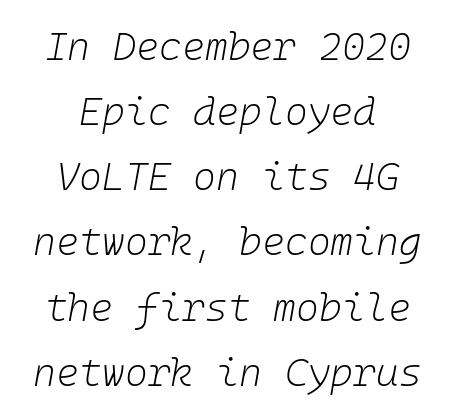
{"italic": "yes", "lean": "right", "slant_degrees": 10, "bold": "no", "weight": "light", "width": "normal", "stroke_contrast": "low", "x_height": "medium", "underline": "no", "align": "center", "line_spacing": "normal", "line_spacing_ratio": 1.67, "letter_spacing": "normal", "letter_spacing_em": 0.0, "glyph_px": 39}
